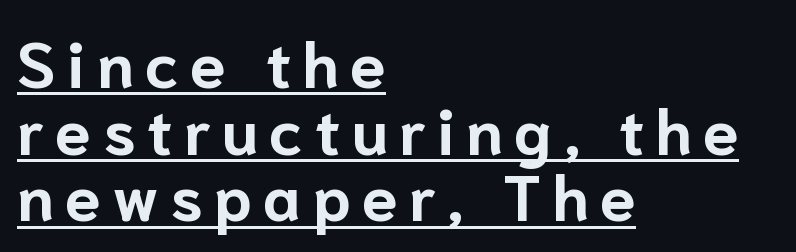
{"serif": "no", "italic": "no", "bold": "yes", "weight": "bold", "width": "normal", "stroke_contrast": "low", "x_height": "medium", "monospaced": "no", "underline": "yes", "align": "left", "line_spacing": "tight", "line_spacing_ratio": 1.04, "glyph_px": 64}
